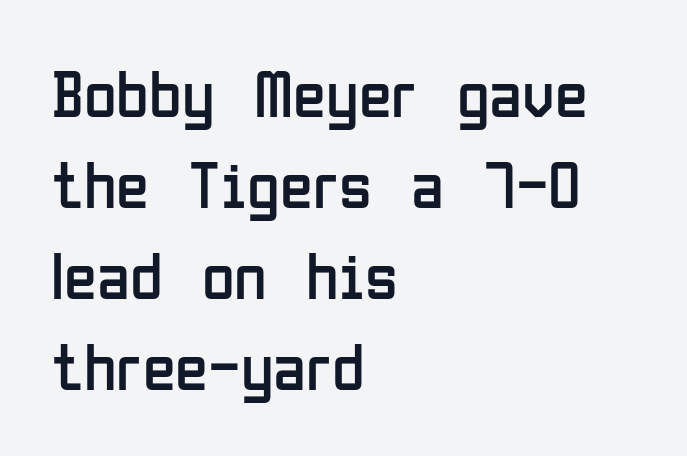
The image shows 67 px regular-weight, condensed sans-serif type, upright; set left-aligned, normal line spacing (1.36x), normal letter spacing, not underlined; low stroke contrast and a medium x-height.
